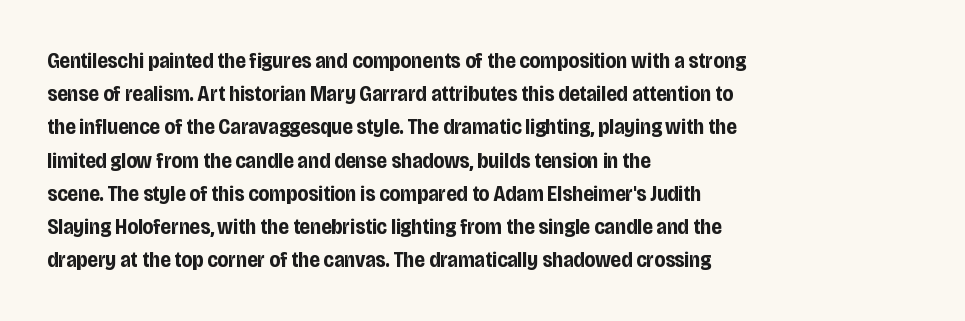
Q: Is the text bold? A: Yes.
Q: Is the text italic (slanted)? A: No, it is upright.
Q: Is the text underlined? A: No.
Q: How is the paragraph aligned? A: Left-aligned.
Q: Is the spacing between letters normal or unusually wide? A: Normal.
Q: Is the spacing between lines tight, normal or loose? A: Normal.
